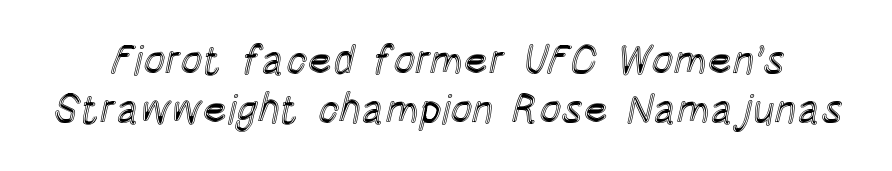
Q: Is the text italic (slanted)? A: Yes.
Q: Is the text underlined? A: No.
Q: Is the spacing between letters normal or unusually wide? A: Normal.
Q: Width (condensed, normal, or wide)? A: Condensed.
Q: x-height? A: Large.
Q: Monospaced? A: No.
